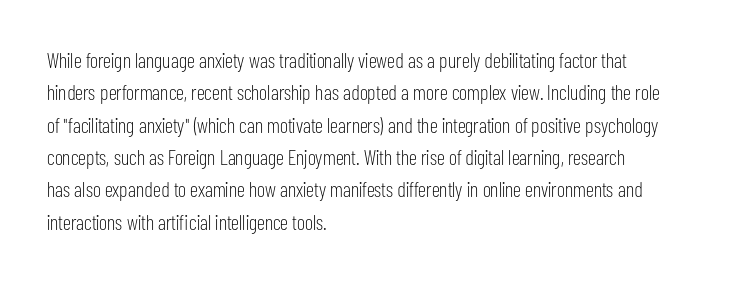
Words float on clear page, feet unadorned. Letters have the restrained weight of plain body copy at most. Horizontal alignment here is leftward, the default for most running prose. Whoever set this chose a conventional vertical rhythm. This sample uses an upright cut, with every glyph sitting square on the baseline.
